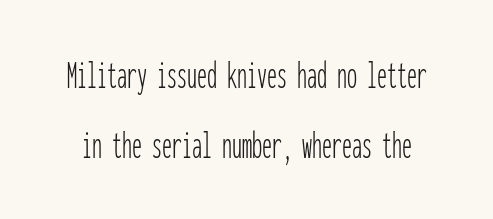
Q: Is the text bold? A: No.
Q: Is the text italic (slanted)? A: No, it is upright.
Q: Is the typeface a serif or a sans-serif typeface? A: Sans-serif.
Q: Is the text underlined? A: No.
Q: Is the spacing between letters normal or unusually wide? A: Normal.
Q: Width (condensed, normal, or wide)? A: Condensed.
Q: Stroke contrast? A: Low.
Q: x-height? A: Medium.
Q: Monospaced? A: Yes.
